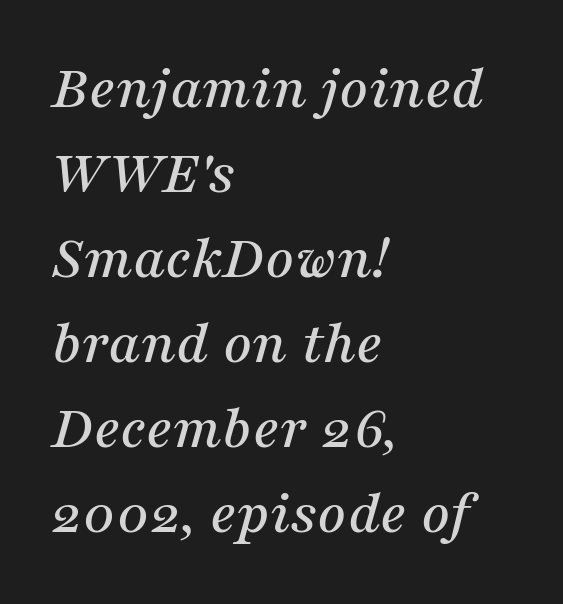
Serif or sans? Serif — the stroke terminals have little feet. These lines keep a tight, regular rhythm from letter to letter. Tall strokes in this sample are angled rather than plumb. Varying glyph widths throughout — classic text-font behaviour.
